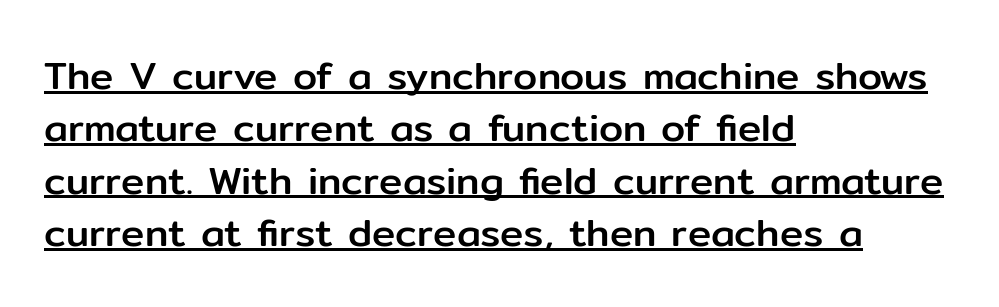
{"serif": "no", "italic": "no", "width": "normal", "stroke_contrast": "low", "x_height": "medium", "monospaced": "no", "underline": "yes", "align": "left", "line_spacing": "normal", "line_spacing_ratio": 1.34, "letter_spacing": "normal", "letter_spacing_em": 0.0, "glyph_px": 39}
